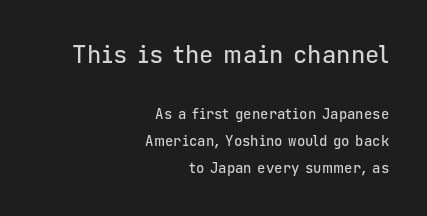
The line texture is even and compact thanks to regular tracking. The specimen omits any rule beneath the text block's lines. One-word summary of the alignment: right. A typesetter would call this leading open, well beyond the default. The lettering holds an erect, upright posture throughout.
